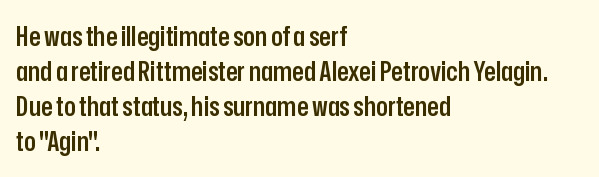
Q: Is the text bold? A: Semi-bold.
Q: Is the text italic (slanted)? A: No, it is upright.
Q: Is the text underlined? A: No.
Q: How is the paragraph aligned? A: Left-aligned.
Q: Is the spacing between letters normal or unusually wide? A: Normal.
Q: Is the spacing between lines tight, normal or loose? A: Normal.
